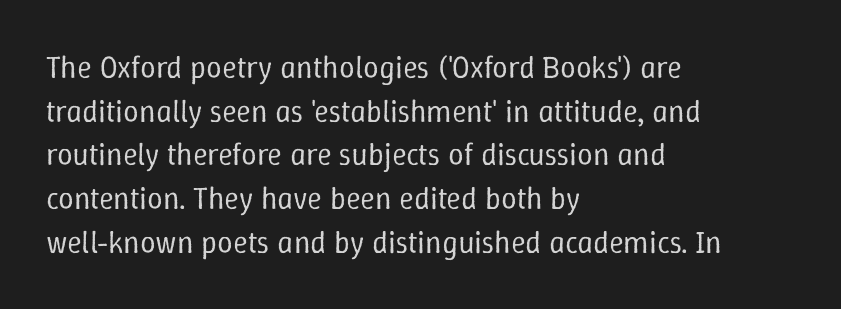
{"italic": "no", "bold": "no", "weight": "regular", "width": "normal", "stroke_contrast": "low", "x_height": "medium", "monospaced": "no", "underline": "no", "align": "left", "line_spacing": "normal", "line_spacing_ratio": 1.41, "letter_spacing": "normal", "letter_spacing_em": 0.0, "glyph_px": 31}
